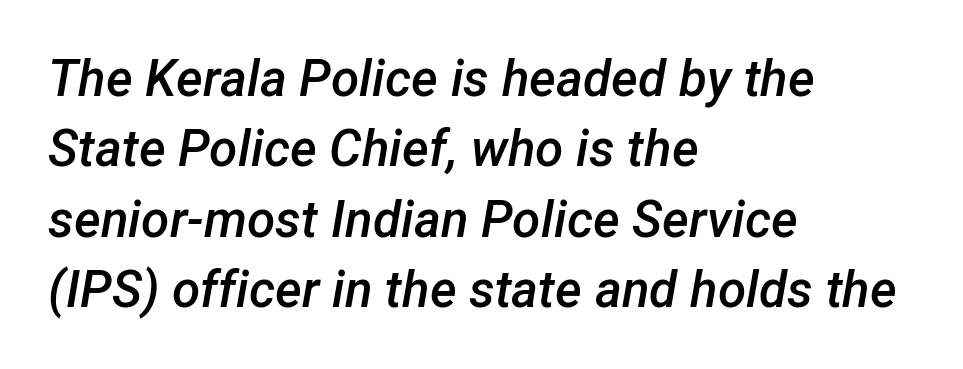
The image shows 51 px semibold type, italic (leaning right); set left-aligned, normal line spacing (1.38x), normal letter spacing, not underlined; low stroke contrast and a medium x-height.
